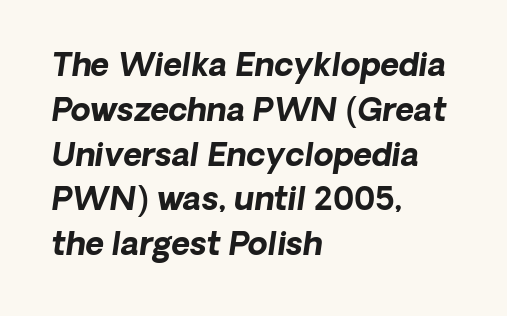
The image shows 32 px bold sans-serif type; set left-aligned, normal line spacing (1.4x), normal letter spacing, not underlined; low stroke contrast and a medium x-height.
